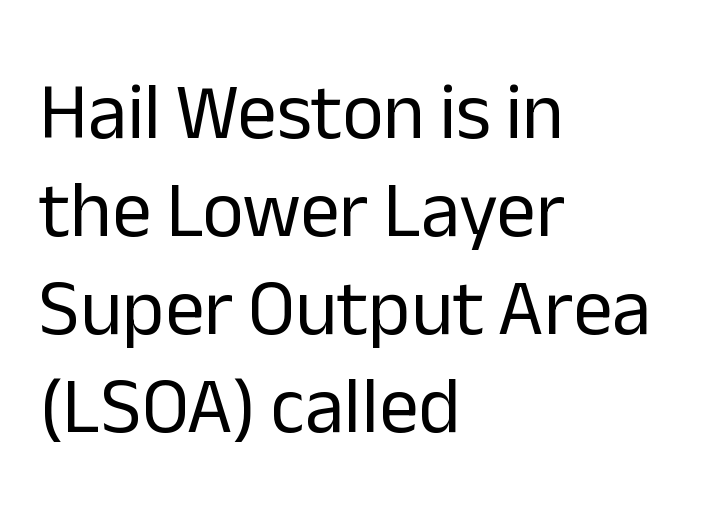
Left-aligned paragraph, ragged on the right. The passage shown is typeset with a sans-serif family. Rule under the text: the space is simply empty. Each letter keeps its own natural width here, so spacing adapts to shape. The letters sit at their default tracking, neither squeezed nor spread. This is roman type, the default non-slanted kind.
